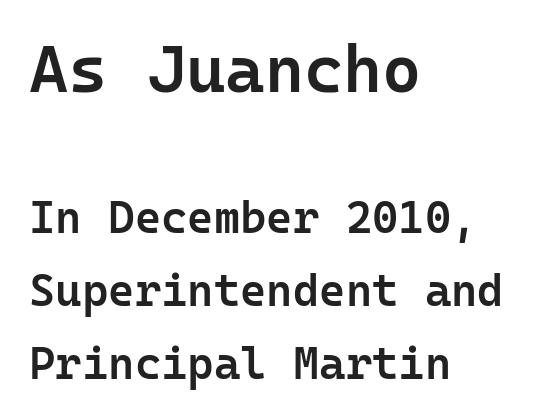
The image shows 67 px semibold sans-serif type, upright, monospaced; set left-aligned, normal line spacing (1.62x), normal letter spacing, not underlined; the first (top) block is 1.49x larger; low stroke contrast and a medium x-height.
